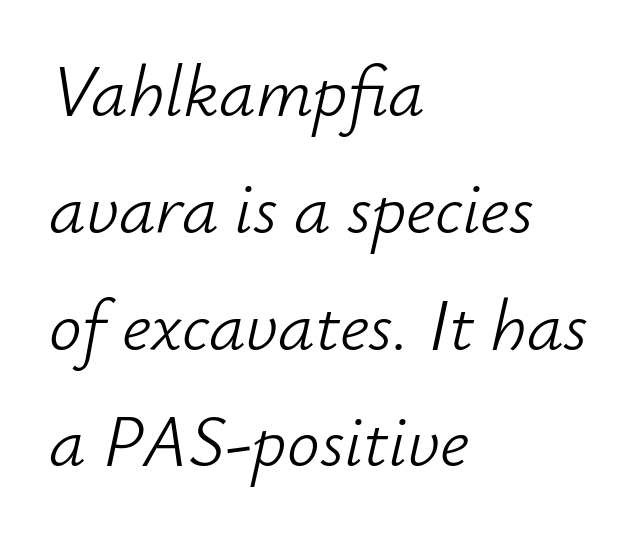
{"italic": "yes", "lean": "right", "slant_degrees": 12, "bold": "no", "weight": "light", "width": "normal", "stroke_contrast": "low", "x_height": "small", "monospaced": "no", "underline": "no", "align": "left", "line_spacing": "normal", "line_spacing_ratio": 1.6, "letter_spacing": "normal", "letter_spacing_em": 0.0, "glyph_px": 73}
